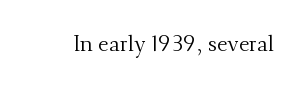
The space directly below the letters is spotless. Quick note: not italic, upright. The line texture is even and compact thanks to regular tracking. These glyphs show unthickened strokes, regular width or finer.
